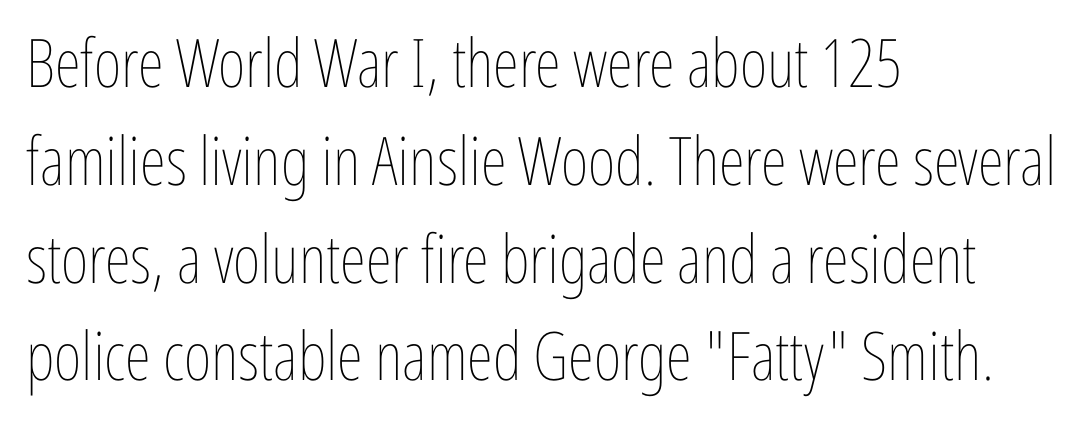
Q: Is the text bold? A: No.
Q: Is the text italic (slanted)? A: No, it is upright.
Q: Is the text underlined? A: No.
Q: How is the paragraph aligned? A: Left-aligned.
Q: Is the spacing between letters normal or unusually wide? A: Normal.
Q: Is the spacing between lines tight, normal or loose? A: Normal.
Q: Width (condensed, normal, or wide)? A: Condensed.
Q: Stroke contrast? A: Low.
Q: x-height? A: Medium.
Q: Monospaced? A: No.
